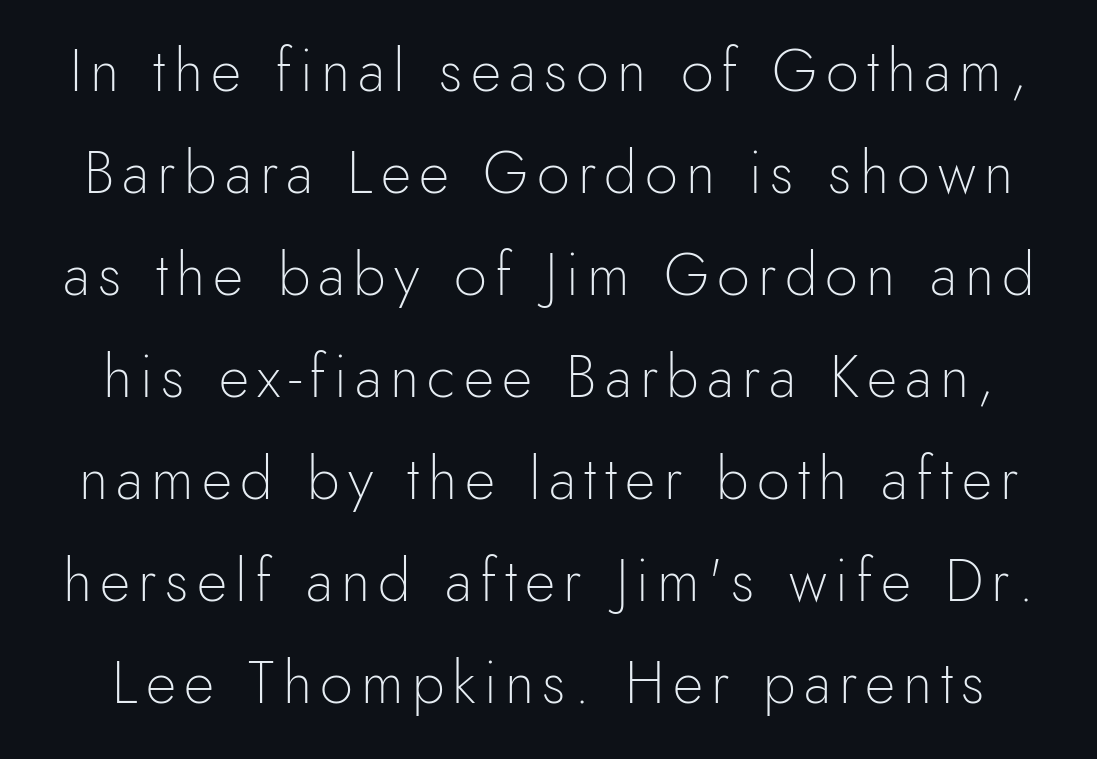
{"serif": "no", "italic": "no", "bold": "no", "weight": "light", "width": "normal", "x_height": "small", "monospaced": "no", "underline": "no", "line_spacing_ratio": 1.73, "glyph_px": 59}
